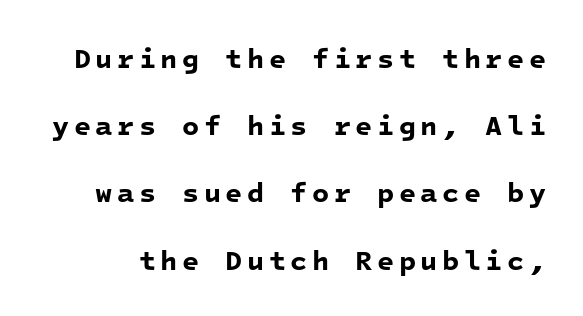
{"serif": "no", "bold": "yes", "weight": "bold", "width": "normal", "stroke_contrast": "low", "x_height": "medium", "monospaced": "yes", "underline": "no", "line_spacing": "loose", "line_spacing_ratio": 2.4, "glyph_px": 28}
